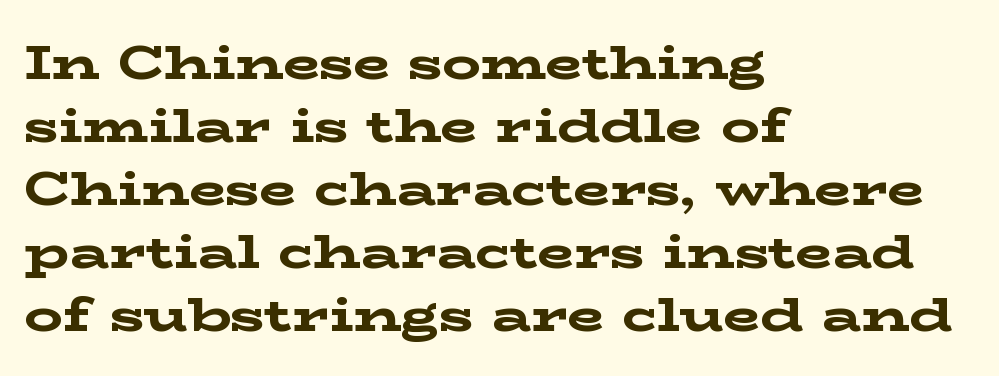
The image shows 48 px bold, wide serif type, upright; set left-aligned, normal line spacing (1.31x), normal letter spacing, not underlined; low stroke contrast and a medium x-height.
